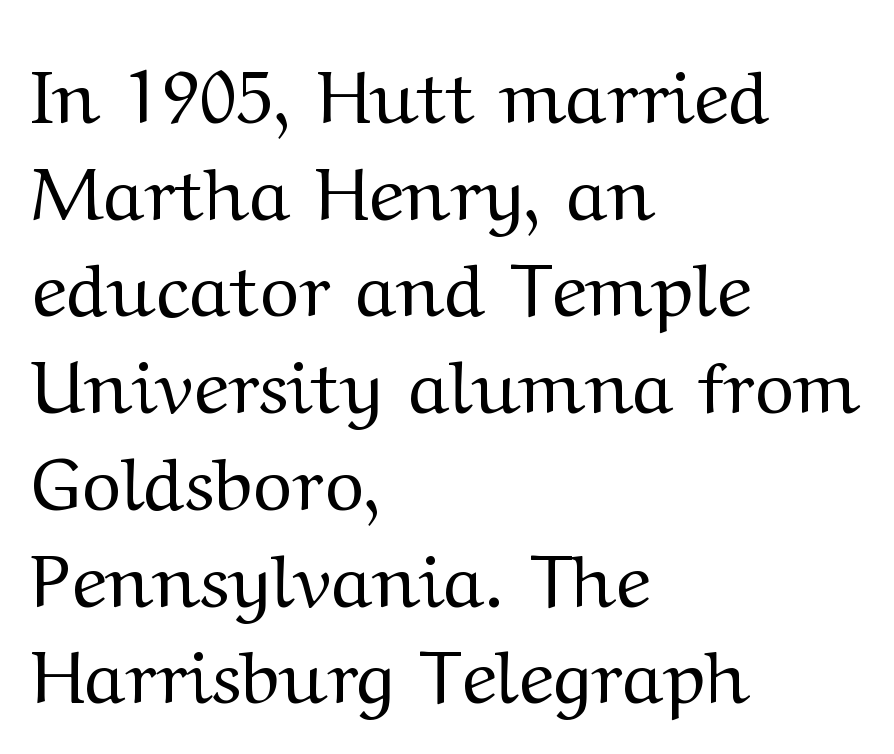
The image shows 75 px regular-weight, wide serif type, upright; set left-aligned, normal line spacing (1.29x), normal letter spacing, not underlined; medium stroke contrast and a medium x-height.
